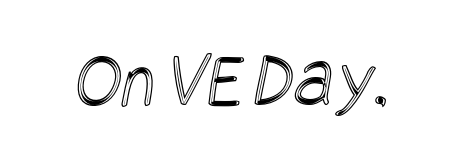
Short note: letters normally spaced. Only glyphs here, with clear space below each row.
